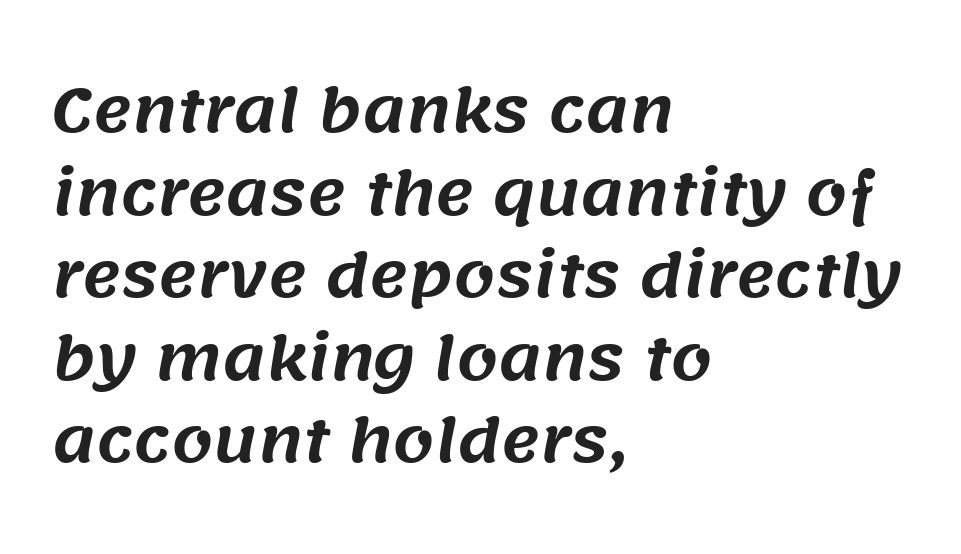
Nope, no serifs anywhere on these letters. Bare-footed words on every line. The lines in this sample share a left origin and differ only in where they stop. Do the characters align in a grid? No, the font is proportional.
